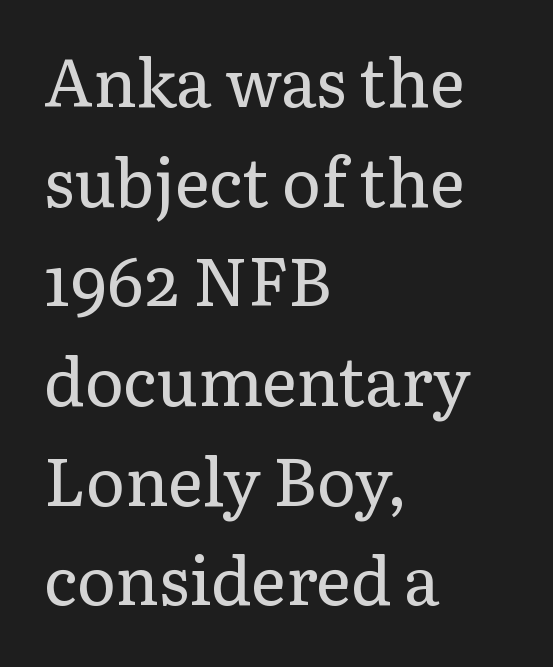
Q: Is the text bold? A: No.
Q: Is the text italic (slanted)? A: No, it is upright.
Q: Is the typeface a serif or a sans-serif typeface? A: Serif.
Q: Is the text underlined? A: No.
Q: How is the paragraph aligned? A: Left-aligned.
Q: Is the spacing between letters normal or unusually wide? A: Normal.
Q: Is the spacing between lines tight, normal or loose? A: Normal.
Q: Width (condensed, normal, or wide)? A: Normal.
Q: Stroke contrast? A: Low.
Q: x-height? A: Medium.
Q: Monospaced? A: No.
